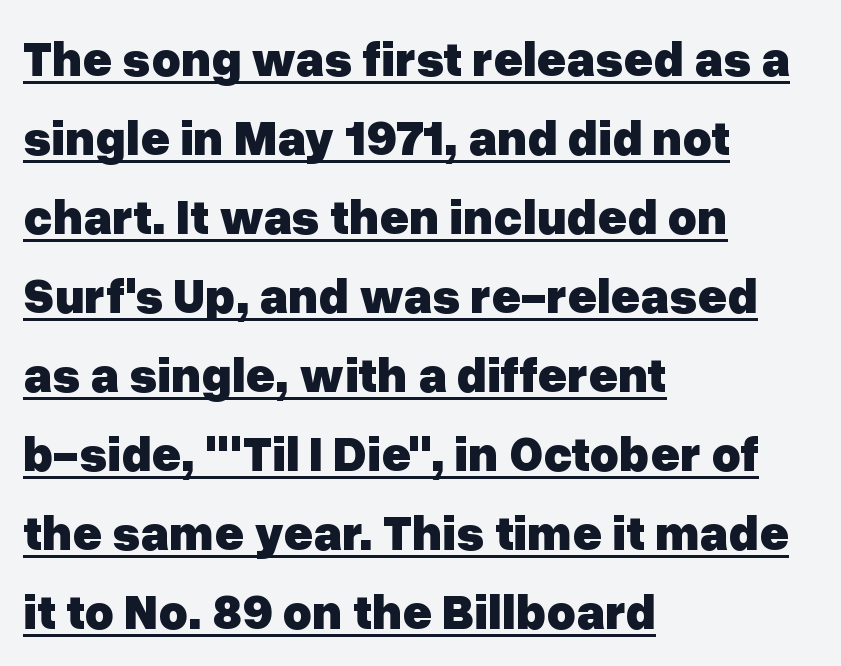
{"serif": "no", "italic": "no", "bold": "yes", "weight": "heavy", "width": "normal", "stroke_contrast": "low", "x_height": "medium", "monospaced": "no", "underline": "yes", "align": "left", "line_spacing": "normal", "line_spacing_ratio": 1.58, "letter_spacing": "normal", "letter_spacing_em": 0.0, "glyph_px": 50}
